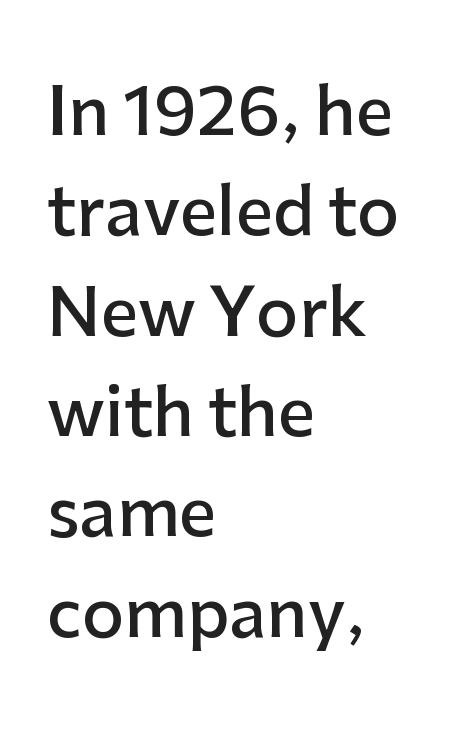
Q: Is the text bold? A: Semi-bold.
Q: Is the text italic (slanted)? A: No, it is upright.
Q: Is the typeface a serif or a sans-serif typeface? A: Sans-serif.
Q: Is the text underlined? A: No.
Q: How is the paragraph aligned? A: Left-aligned.
Q: Is the spacing between letters normal or unusually wide? A: Normal.
Q: Is the spacing between lines tight, normal or loose? A: Normal.
Q: Width (condensed, normal, or wide)? A: Normal.
Q: Stroke contrast? A: Low.
Q: x-height? A: Medium.
Q: Monospaced? A: No.
